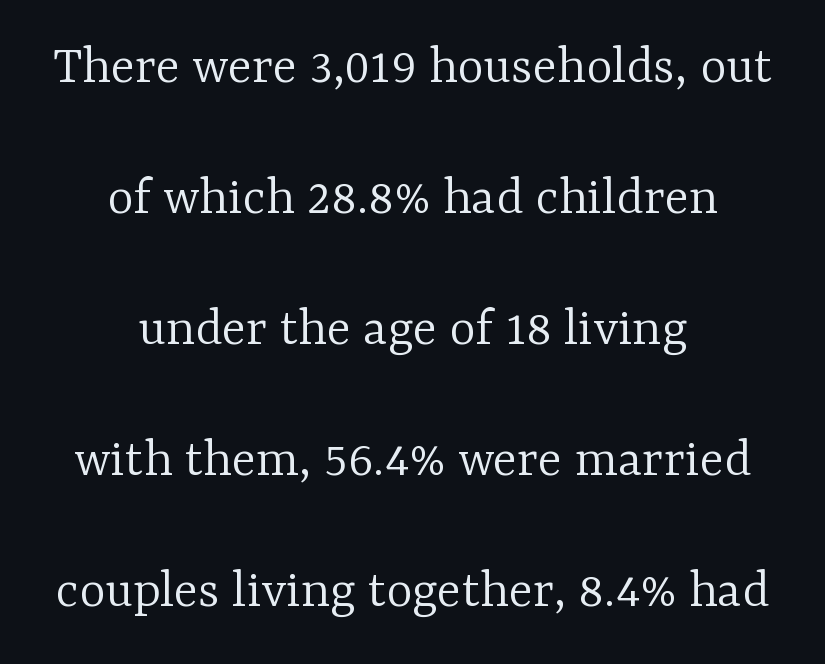
Q: Is the text bold? A: No.
Q: Is the text italic (slanted)? A: No, it is upright.
Q: Is the typeface a serif or a sans-serif typeface? A: Serif.
Q: Is the text underlined? A: No.
Q: How is the paragraph aligned? A: Centered.
Q: Is the spacing between letters normal or unusually wide? A: Normal.
Q: Is the spacing between lines tight, normal or loose? A: Loose.
Q: Width (condensed, normal, or wide)? A: Normal.
Q: Stroke contrast? A: Low.
Q: x-height? A: Medium.
Q: Monospaced? A: No.
